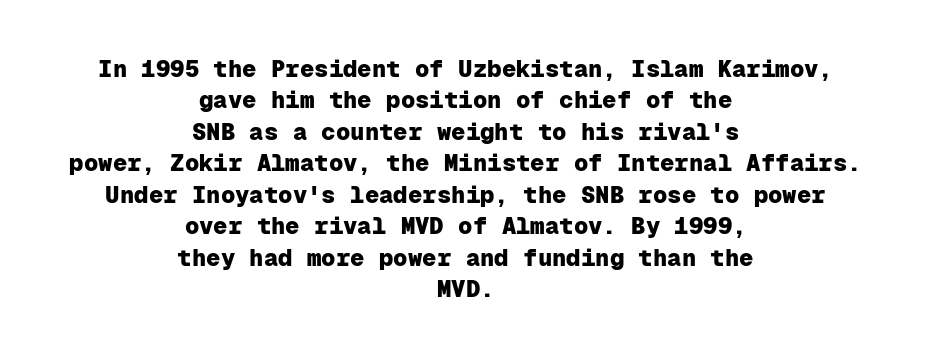
Q: Is the text bold? A: Yes.
Q: Is the text italic (slanted)? A: No, it is upright.
Q: Is the text underlined? A: No.
Q: How is the paragraph aligned? A: Centered.
Q: Is the spacing between letters normal or unusually wide? A: Normal.
Q: Is the spacing between lines tight, normal or loose? A: Normal.
